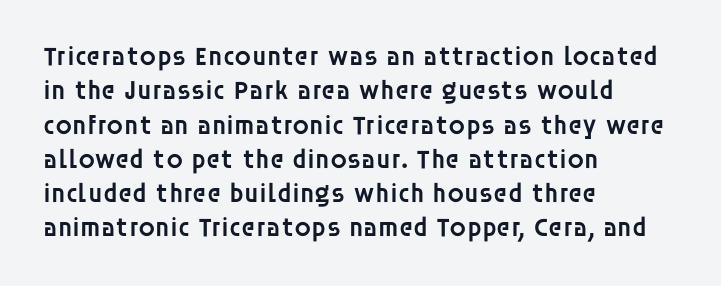
The image shows 27 px text type, upright; set left-aligned, normal line spacing (1.27x), normal letter spacing, not underlined.
